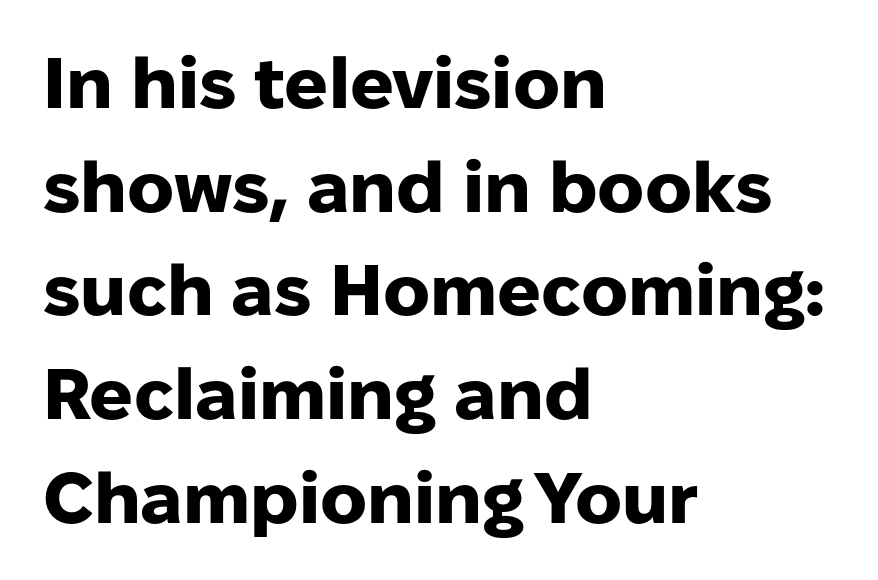
The image shows 72 px heavy sans-serif type, upright; set left-aligned, normal line spacing (1.44x), normal letter spacing, not underlined; low stroke contrast and a medium x-height.
